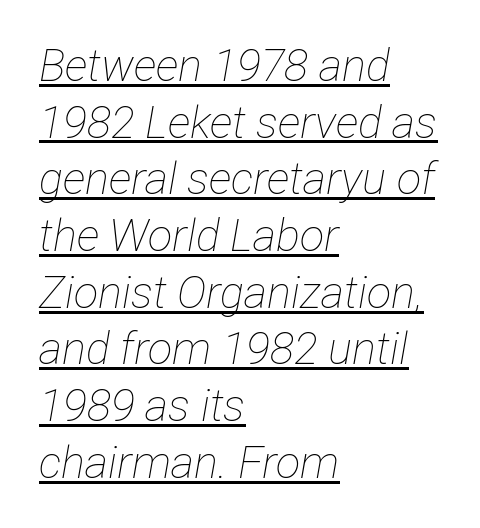
Between one letter and the next there's only the usual sliver of space. These lines stack with their left ends in a neat column. Weight: in the light-to-regular range. In terms of leading, this rendering sits right in the middle. Has an underline been added? It has. Is this a fixed-width face? No — the glyphs have proportional, varying widths.
